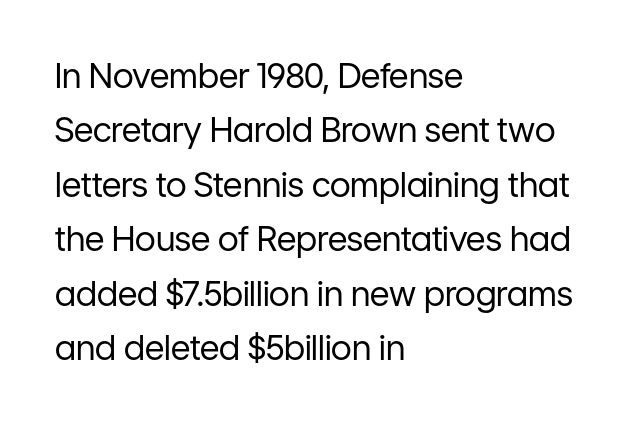
Caption: multi-line text, flush left, ragged right. Lines of text with bare space underneath. The line texture is even and compact thanks to regular tracking. Posture: vertical. What kind of face is this? One without serifs — a sans. Character widths vary here, with narrow letters taking less room than wide ones.
